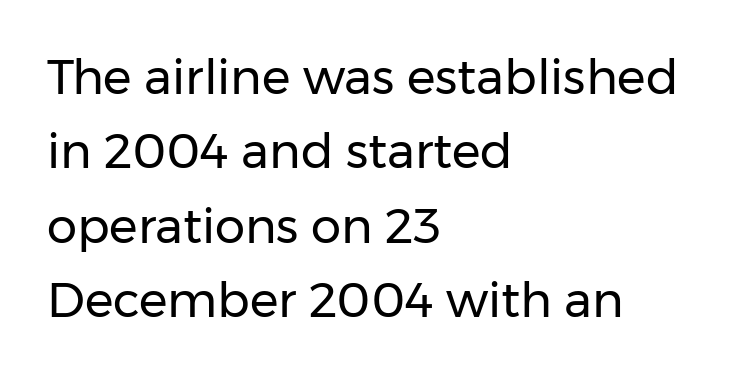
What kind of face is this? One without serifs — a sans. How would I describe the line gaps? Plain and ordinary. Tracking here is standard; glyphs follow each other at the usual distance. No extra ink here — the face is not bold. Nope, not italic — everything's standing straight. These lines are rendered in a variable-pitch font.
